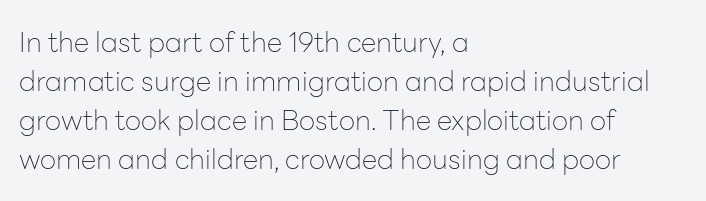
{"serif": "no", "italic": "no", "bold": "no", "weight": "thin", "width": "normal", "stroke_contrast": "low", "x_height": "medium", "monospaced": "no", "underline": "no", "align": "left", "line_spacing": "normal", "line_spacing_ratio": 1.39, "letter_spacing": "normal", "letter_spacing_em": 0.0, "glyph_px": 28}
